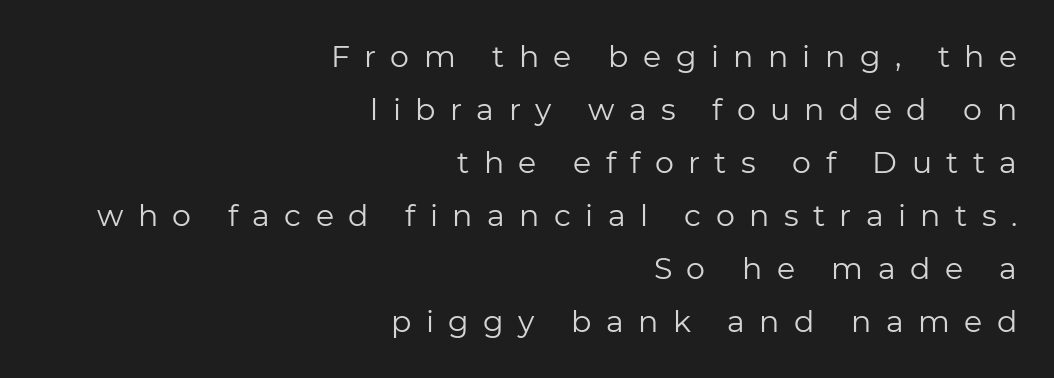
You could not count columns in this text — the font is proportionally spaced. Words float on clear page, feet unadorned. Stems here are at most as thick as an everyday book face. The type sits square on the baseline with zero lean. Each line ends at the same right margin while the left side varies. The typeface chosen for these lines omits serifs.
